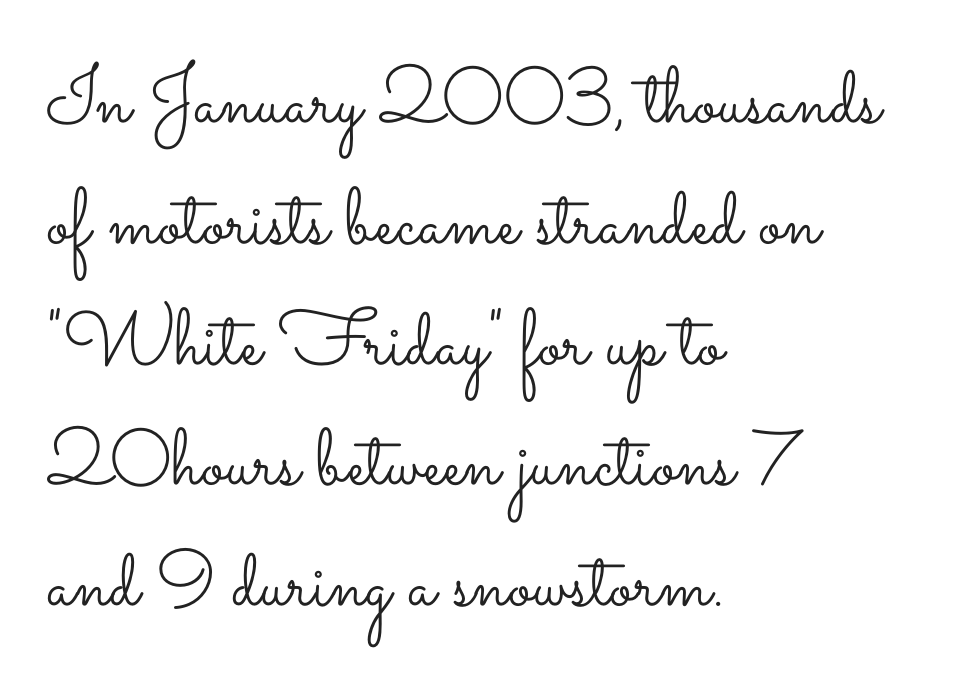
Q: Is the text bold? A: No.
Q: Is the text italic (slanted)? A: Yes.
Q: Is the text underlined? A: No.
Q: How is the paragraph aligned? A: Left-aligned.
Q: Is the spacing between letters normal or unusually wide? A: Normal.
Q: Is the spacing between lines tight, normal or loose? A: Normal.
Q: Width (condensed, normal, or wide)? A: Wide.
Q: Stroke contrast? A: Low.
Q: x-height? A: Small.
Q: Monospaced? A: No.
